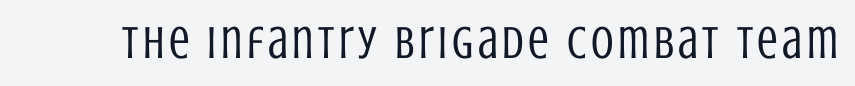
{"serif": "no", "italic": "no", "bold": "no", "weight": "regular", "width": "condensed", "stroke_contrast": "low", "x_height": "large", "monospaced": "no", "underline": "no", "glyph_px": 46}
